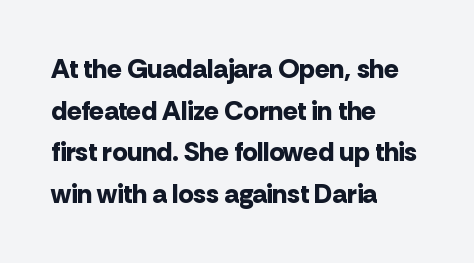
{"italic": "no", "bold": "yes", "underline": "no", "align": "left", "line_spacing": "normal", "line_spacing_ratio": 1.54, "letter_spacing": "normal", "letter_spacing_em": 0.0, "glyph_px": 27}
